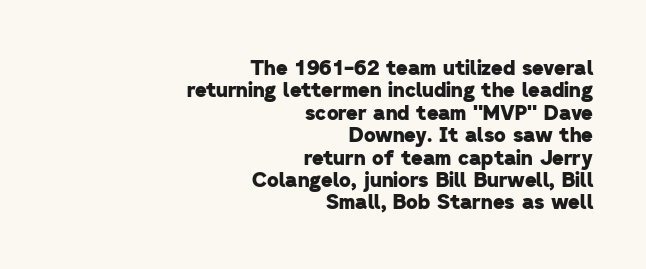
{"bold": "yes", "underline": "no", "align": "right", "line_spacing": "tight", "line_spacing_ratio": 1.12, "letter_spacing": "normal", "letter_spacing_em": 0.0, "glyph_px": 20}
